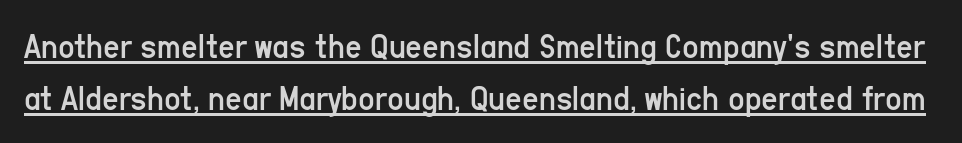
The image shows 36 px regular-weight, condensed sans-serif type, upright; set normal line spacing (1.45x), normal letter spacing, underlined; low stroke contrast and a medium x-height.
